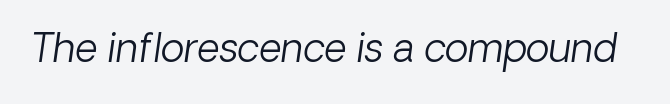
{"serif": "no", "bold": "no", "weight": "light", "width": "normal", "stroke_contrast": "low", "x_height": "medium", "monospaced": "no", "underline": "no", "letter_spacing": "normal", "letter_spacing_em": 0.0, "glyph_px": 39}
